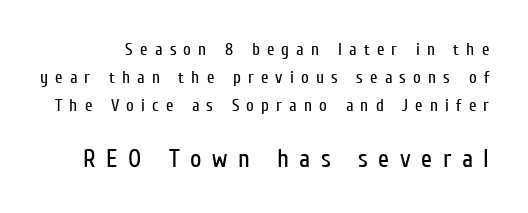
The image shows 25 px text type, upright; set normal line spacing (1.66x), unusually wide letter spacing (+0.42 em), not underlined; the second (bottom) block is 1.47x larger.
